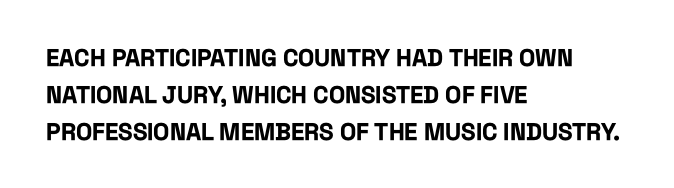
Q: Is the text bold? A: Yes.
Q: Is the text italic (slanted)? A: No, it is upright.
Q: Is the text underlined? A: No.
Q: How is the paragraph aligned? A: Left-aligned.
Q: Is the spacing between letters normal or unusually wide? A: Normal.
Q: Is the spacing between lines tight, normal or loose? A: Normal.
